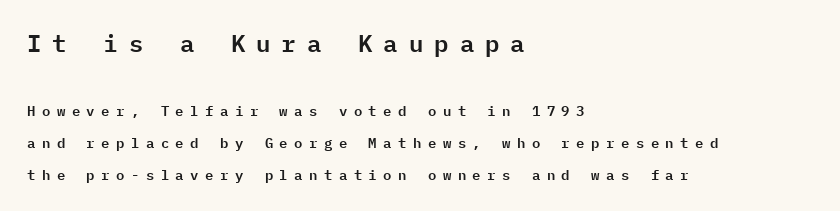
The image shows 24 px text type, upright; set left-aligned, loose line spacing (2.28x), unusually wide letter spacing (+0.46 em), not underlined; the first (top) block is 1.71x larger.
